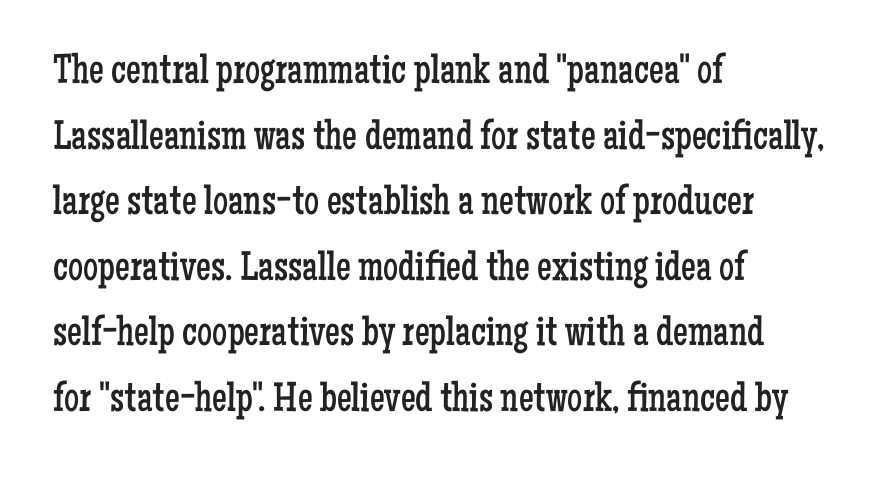
{"serif": "yes", "italic": "no", "bold": "no", "weight": "regular", "width": "condensed", "stroke_contrast": "low", "x_height": "medium", "monospaced": "no", "underline": "no", "align": "left", "line_spacing": "normal", "line_spacing_ratio": 1.56, "letter_spacing": "normal", "letter_spacing_em": 0.0, "glyph_px": 42}
